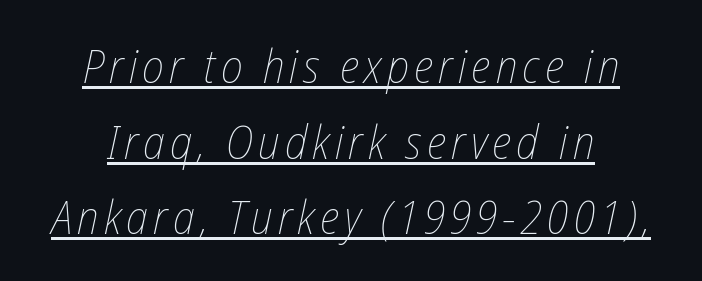
One glance says typical: line gaps are just what's usual. An italicized treatment has been applied to the whole sample. The typesetter has applied underlining to the passage shown. Leftover space on each line is divided equally before and after the words. Spacing verdict: proportional, widths tailored to each character.
